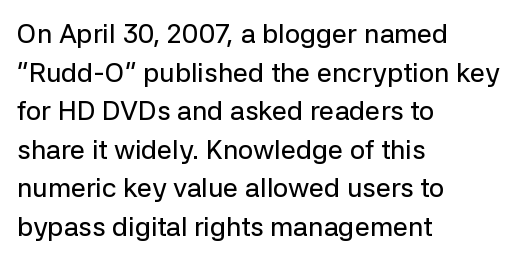
Tracking value appears to be zero — textbook default spacing. The font's upright variant was chosen for this text. Alignment: flush left. Rows of type keep a routine distance in the vertical direction. This rendering features lettering with no underline.
